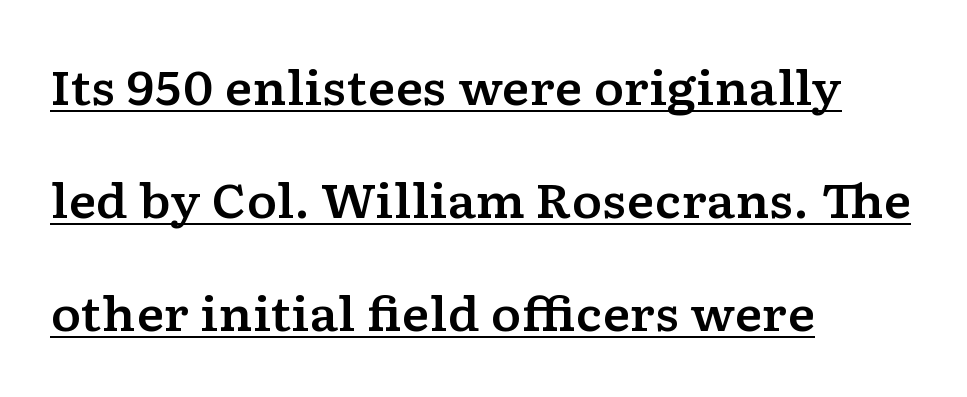
The image shows 46 px wide serif type, upright; set left-aligned, loose line spacing (2.46x), normal letter spacing, underlined; low stroke contrast and a medium x-height.
